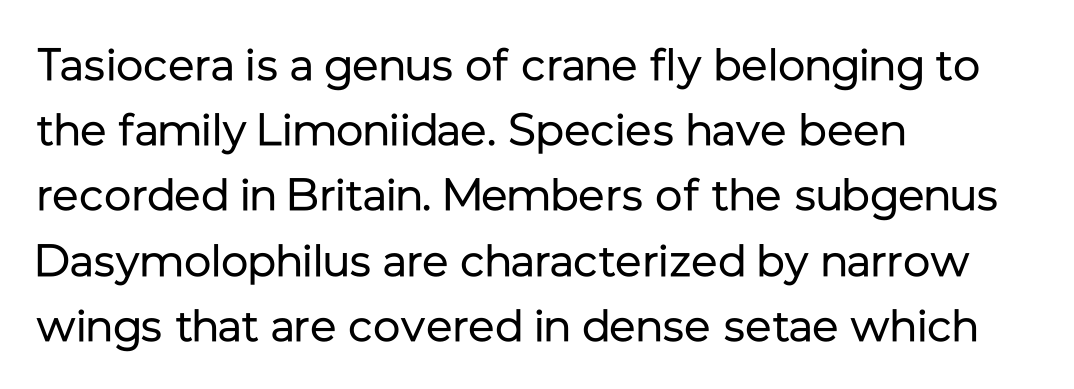
{"serif": "no", "italic": "no", "bold": "no", "weight": "regular", "width": "normal", "stroke_contrast": "low", "x_height": "medium", "monospaced": "no", "underline": "no", "align": "left", "line_spacing": "normal", "line_spacing_ratio": 1.45, "letter_spacing": "normal", "letter_spacing_em": 0.0, "glyph_px": 45}
